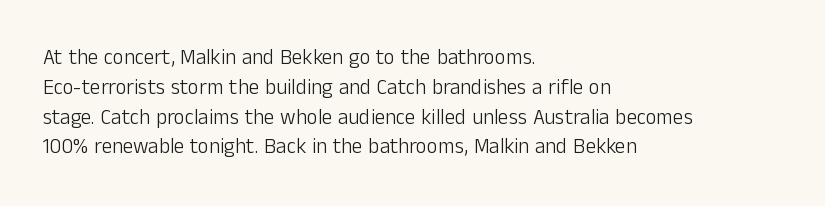
Quick note: interline space is typical. Nothing unusual about the tracking: characters are spaced as the font intends. Unmarked baselines from the first word to the last. No italicization has been applied; the sample stays upright.
